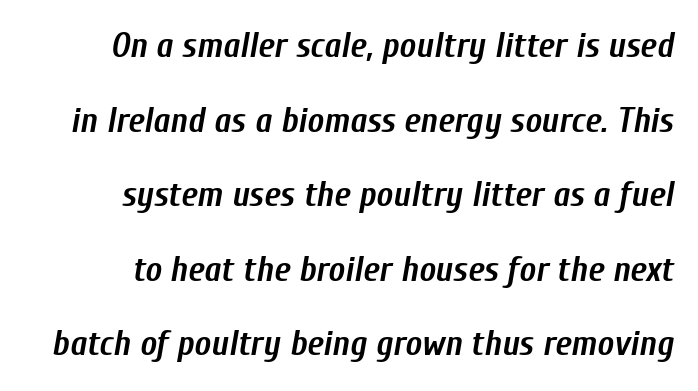
The image shows 35 px semibold, condensed type, italic (leaning right); set loose line spacing (2.13x), normal letter spacing, not underlined; low stroke contrast and a medium x-height.
